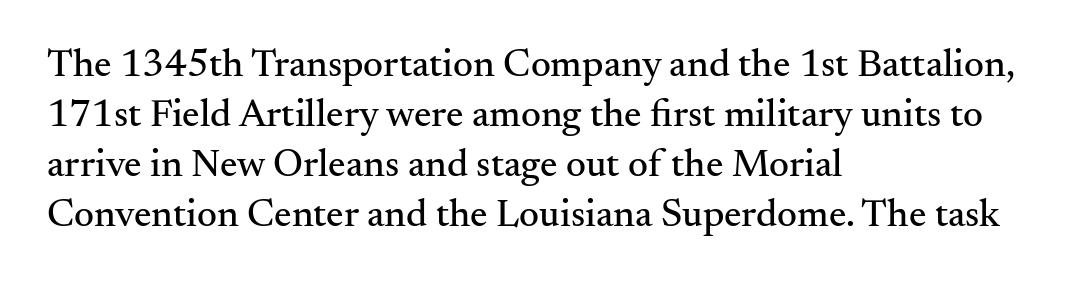
The rendering anchors every line to the left-hand side. No extra tracking has been applied to these lines. Does the lettering tilt? It doesn't — this is upright. This rendering features lettering with no underline.
